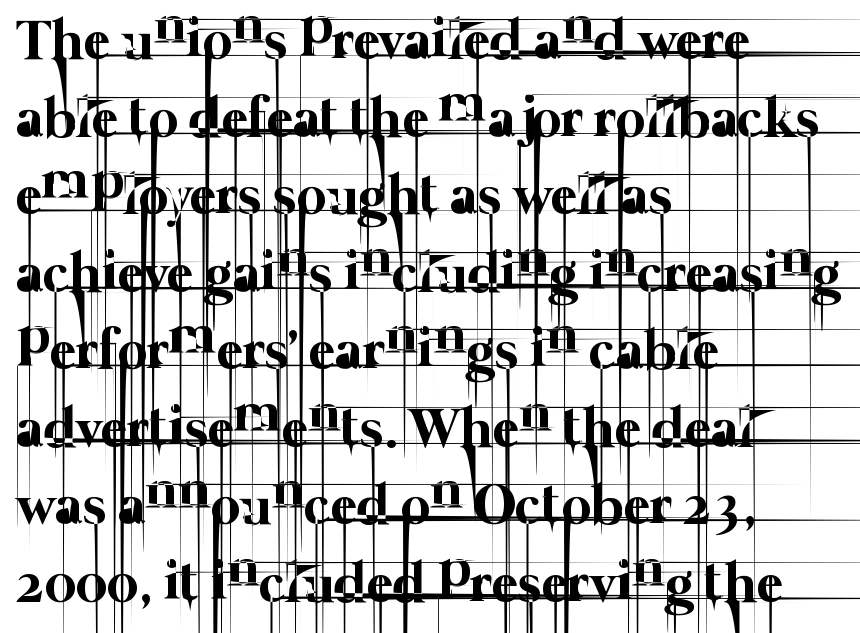
Q: Is the text bold? A: No.
Q: Is the text underlined? A: No.
Q: How is the paragraph aligned? A: Left-aligned.
Q: Is the spacing between letters normal or unusually wide? A: Normal.
Q: Is the spacing between lines tight, normal or loose? A: Normal.
Q: Width (condensed, normal, or wide)? A: Normal.
Q: Stroke contrast? A: Low.
Q: x-height? A: Medium.
Q: Monospaced? A: No.
